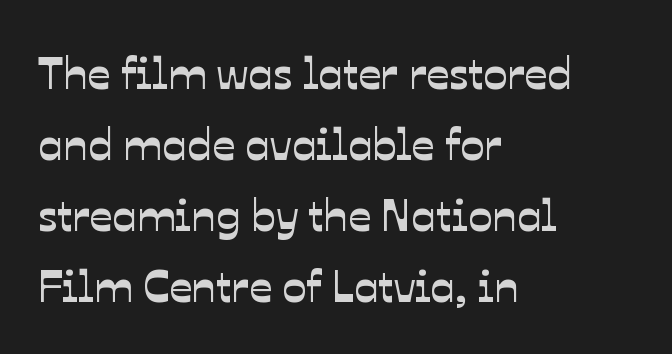
Each letter's strokes conclude bluntly, with no projecting serifs. The compositor pushed each line to the left boundary. No extra tracking has been applied to these lines. Spacing verdict: proportional, widths tailored to each character.
